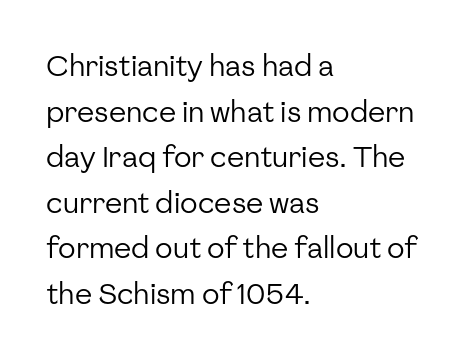
{"serif": "no", "italic": "no", "bold": "no", "weight": "regular", "width": "normal", "stroke_contrast": "low", "x_height": "medium", "monospaced": "no", "underline": "no", "align": "left", "line_spacing": "normal", "line_spacing_ratio": 1.57, "letter_spacing": "normal", "letter_spacing_em": 0.0, "glyph_px": 29}
